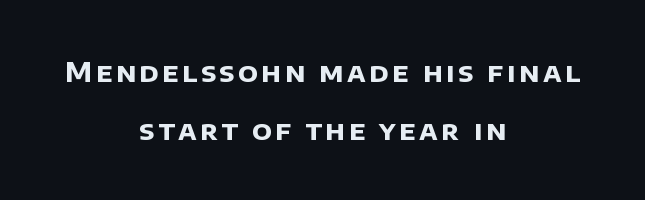
The image shows 27 px bold type; set centered, loose line spacing (2.13x), not underlined.
